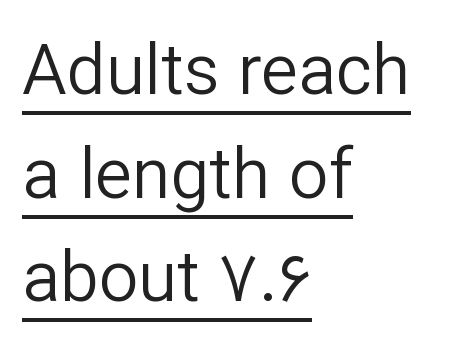
Q: Is the text bold? A: No.
Q: Is the text italic (slanted)? A: No, it is upright.
Q: Is the typeface a serif or a sans-serif typeface? A: Sans-serif.
Q: Is the text underlined? A: Yes.
Q: How is the paragraph aligned? A: Left-aligned.
Q: Is the spacing between letters normal or unusually wide? A: Normal.
Q: Is the spacing between lines tight, normal or loose? A: Normal.
Q: Width (condensed, normal, or wide)? A: Normal.
Q: Stroke contrast? A: Low.
Q: x-height? A: Medium.
Q: Monospaced? A: No.
